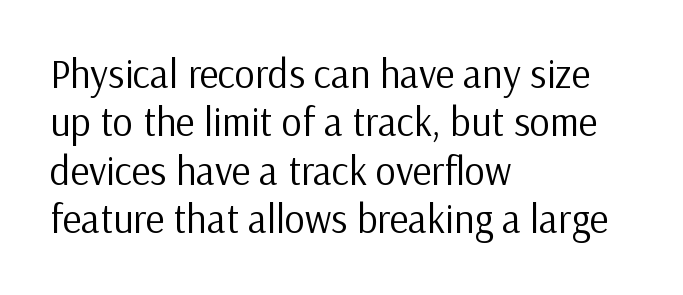
{"serif": "no", "italic": "no", "bold": "no", "weight": "regular", "width": "normal", "stroke_contrast": "low", "x_height": "medium", "monospaced": "no", "underline": "no", "align": "left", "line_spacing_ratio": 1.21, "letter_spacing": "normal", "letter_spacing_em": 0.0, "glyph_px": 40}
